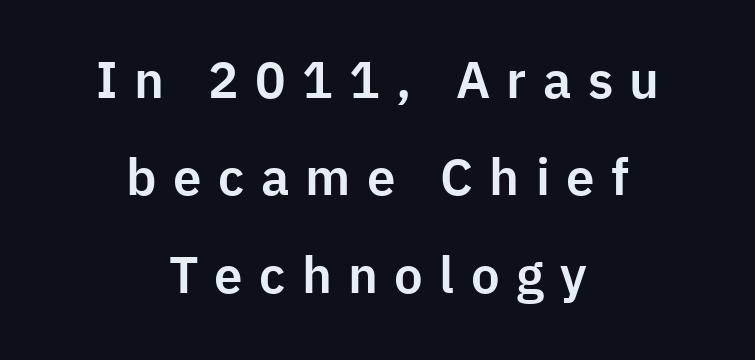
Q: Is the text italic (slanted)? A: No, it is upright.
Q: Is the typeface a serif or a sans-serif typeface? A: Sans-serif.
Q: Is the text underlined? A: No.
Q: How is the paragraph aligned? A: Centered.
Q: Is the spacing between letters normal or unusually wide? A: Unusually wide.
Q: Is the spacing between lines tight, normal or loose? A: Loose.
Q: Width (condensed, normal, or wide)? A: Normal.
Q: Stroke contrast? A: Low.
Q: x-height? A: Medium.
Q: Monospaced? A: No.
